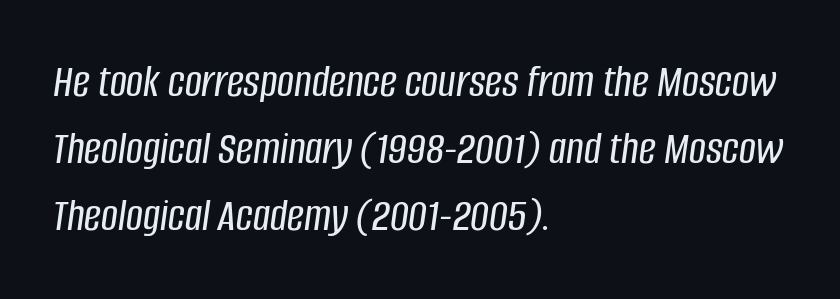
The image shows 47 px condensed type, italic (leaning right); set left-aligned, normal line spacing (1.43x), normal letter spacing, not underlined; low stroke contrast and a large x-height.
